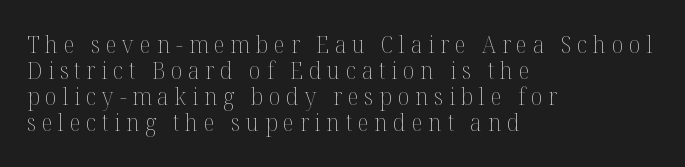
The image shows 24 px text type, upright; set left-aligned, tight line spacing (1.09x), unusually wide letter spacing (+0.24 em), not underlined.
